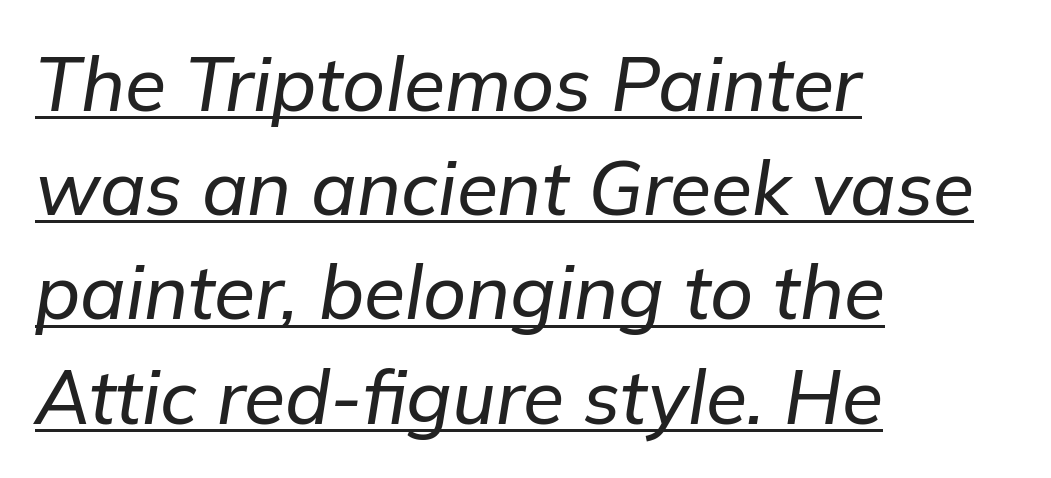
The image shows 75 px text type, italic (leaning right); set left-aligned, normal line spacing (1.39x), normal letter spacing, underlined; low stroke contrast and a medium x-height.
